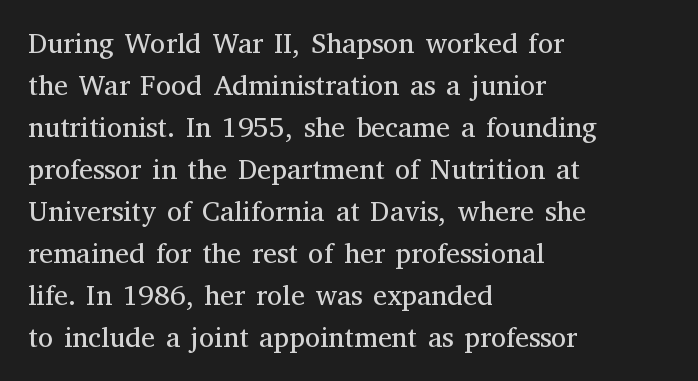
{"serif": "yes", "italic": "no", "bold": "no", "weight": "regular", "width": "normal", "stroke_contrast": "medium", "x_height": "medium", "monospaced": "no", "underline": "no", "align": "left", "line_spacing": "normal", "line_spacing_ratio": 1.5, "letter_spacing": "normal", "letter_spacing_em": 0.0, "glyph_px": 28}
